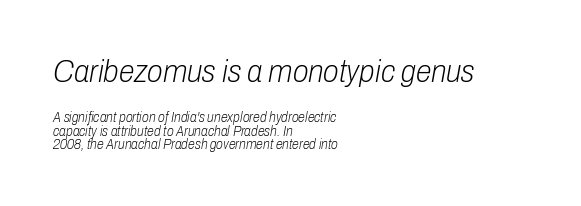
Q: Is the text bold? A: No.
Q: Is the text italic (slanted)? A: Yes, it leans right by about 10 degrees.
Q: Is the text underlined? A: No.
Q: How is the paragraph aligned? A: Left-aligned.
Q: Is the spacing between letters normal or unusually wide? A: Normal.
Q: Is the spacing between lines tight, normal or loose? A: Tight.
Q: Which block of text is set in a larger size, the first (top) or the second (bottom)? A: The first (top) one.
Q: Width (condensed, normal, or wide)? A: Condensed.
Q: Stroke contrast? A: Low.
Q: x-height? A: Medium.
Q: Monospaced? A: No.
